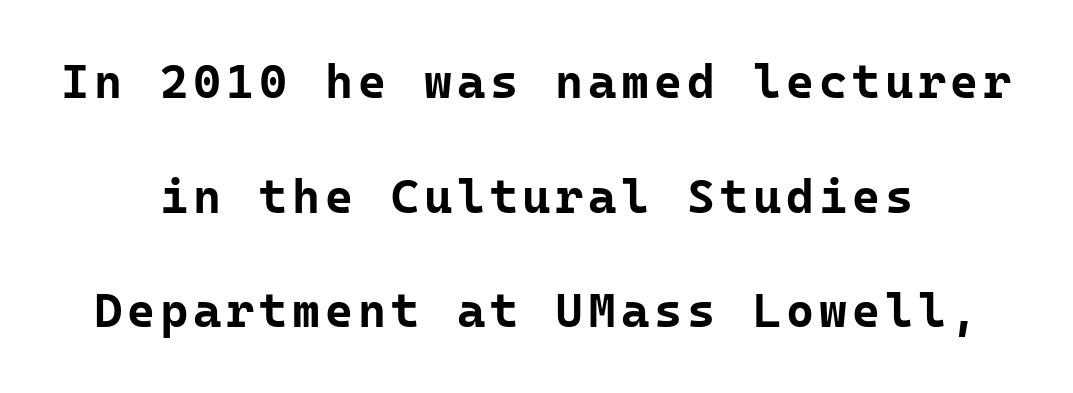
{"serif": "no", "italic": "no", "bold": "yes", "weight": "bold", "width": "normal", "stroke_contrast": "low", "x_height": "medium", "monospaced": "yes", "underline": "no", "align": "center", "line_spacing": "loose", "line_spacing_ratio": 2.39, "glyph_px": 48}
